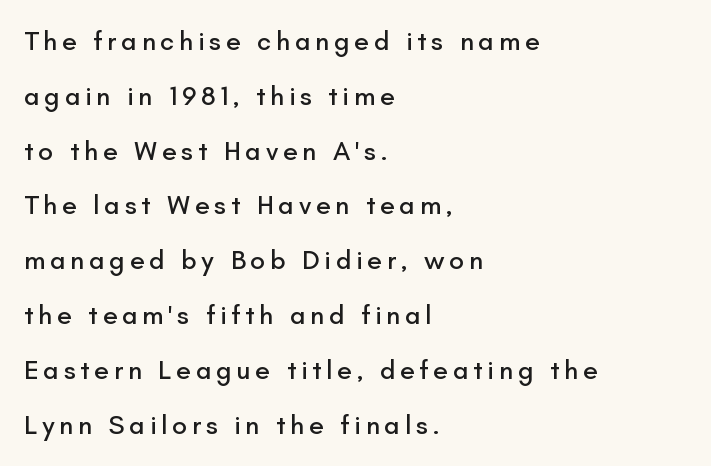
{"italic": "no", "underline": "no", "align": "left", "line_spacing": "loose", "line_spacing_ratio": 2.03, "glyph_px": 27}
